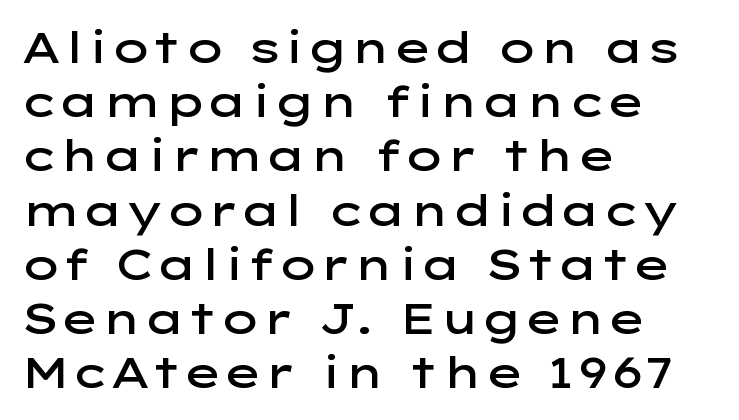
Q: Is the text bold? A: Semi-bold.
Q: Is the text italic (slanted)? A: No, it is upright.
Q: Is the typeface a serif or a sans-serif typeface? A: Sans-serif.
Q: Is the text underlined? A: No.
Q: How is the paragraph aligned? A: Left-aligned.
Q: Is the spacing between letters normal or unusually wide? A: Normal.
Q: Is the spacing between lines tight, normal or loose? A: Normal.
Q: Width (condensed, normal, or wide)? A: Wide.
Q: Stroke contrast? A: Low.
Q: x-height? A: Medium.
Q: Monospaced? A: No.
